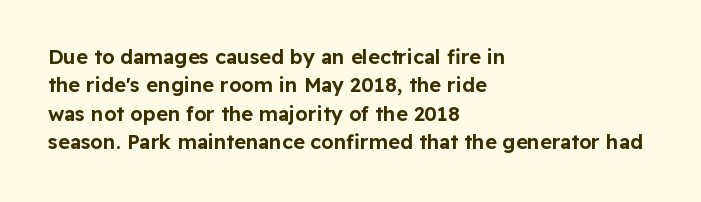
Q: Is the text italic (slanted)? A: No, it is upright.
Q: Is the text underlined? A: No.
Q: How is the paragraph aligned? A: Left-aligned.
Q: Is the spacing between letters normal or unusually wide? A: Normal.
Q: Is the spacing between lines tight, normal or loose? A: Normal.
